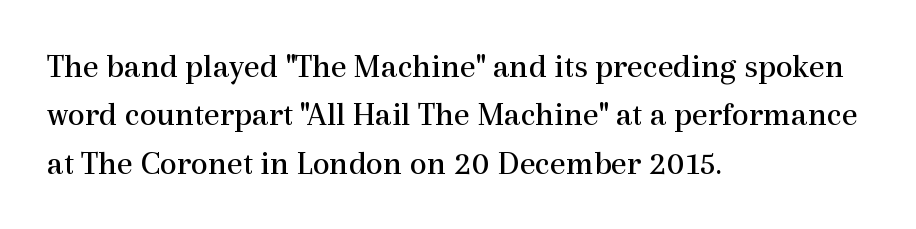
The image shows 34 px regular-weight serif type, upright; set left-aligned, normal line spacing (1.42x), normal letter spacing, not underlined; a medium x-height.
